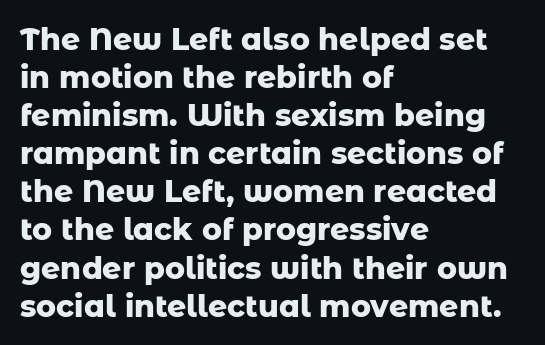
The image shows 30 px heavy sans-serif type, upright; set left-aligned, normal line spacing (1.27x), normal letter spacing, not underlined; low stroke contrast and a medium x-height.
